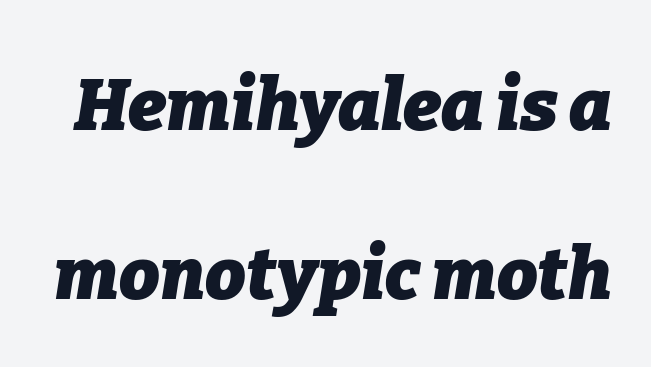
{"italic": "yes", "lean": "right", "slant_degrees": 9, "bold": "yes", "weight": "heavy", "width": "normal", "stroke_contrast": "low", "x_height": "medium", "monospaced": "no", "underline": "no", "line_spacing": "loose", "line_spacing_ratio": 2.35, "letter_spacing": "normal", "letter_spacing_em": 0.0, "glyph_px": 72}
